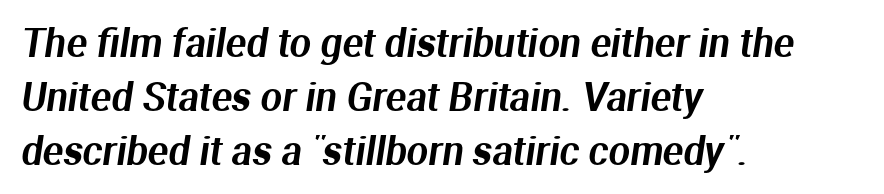
The image shows 38 px sans-serif type; set left-aligned, normal line spacing (1.42x), normal letter spacing, not underlined; medium stroke contrast and a medium x-height.
